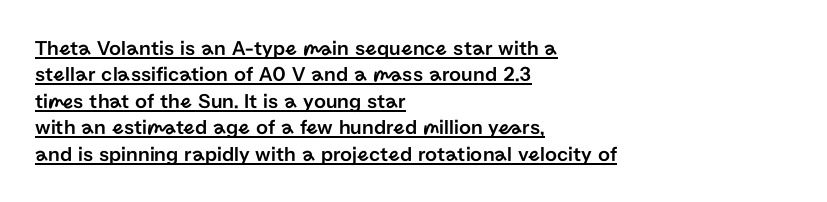
Quick note: not italic, upright. Underlined type. One-word summary of the alignment: left. Evenly set lines give the paragraph a standard silhouette. Is the letter spacing exaggerated? No — it looks like the ordinary default.
